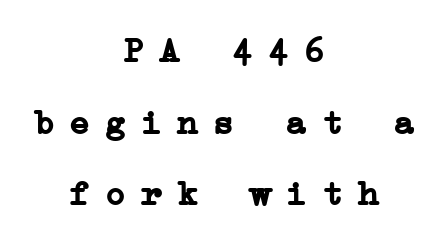
Q: Is the text bold? A: Yes.
Q: Is the text italic (slanted)? A: No, it is upright.
Q: Is the typeface a serif or a sans-serif typeface? A: Serif.
Q: Is the text underlined? A: No.
Q: How is the paragraph aligned? A: Centered.
Q: Is the spacing between letters normal or unusually wide? A: Unusually wide.
Q: Is the spacing between lines tight, normal or loose? A: Loose.
Q: Width (condensed, normal, or wide)? A: Normal.
Q: Stroke contrast? A: Low.
Q: x-height? A: Medium.
